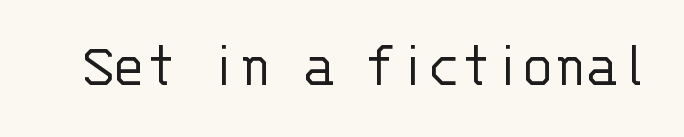
The gap between lines stays unmarked. Ordinary non-slanted type is in use. On a weight scale, this lands at 450 or below. A typesetter would call this monospace, since all characters share one set width.
